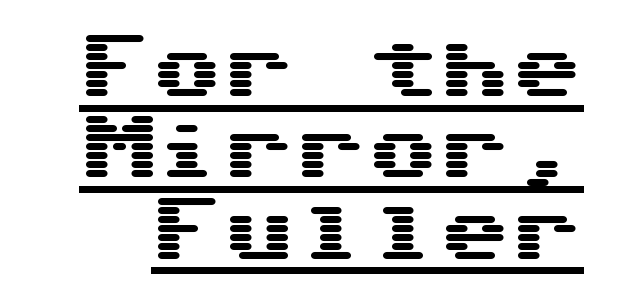
Q: Is the text italic (slanted)? A: No, it is upright.
Q: Is the typeface a serif or a sans-serif typeface? A: Sans-serif.
Q: Is the text underlined? A: Yes.
Q: Is the spacing between letters normal or unusually wide? A: Normal.
Q: Is the spacing between lines tight, normal or loose? A: Tight.
Q: Width (condensed, normal, or wide)? A: Wide.
Q: Stroke contrast? A: Medium.
Q: x-height? A: Medium.
